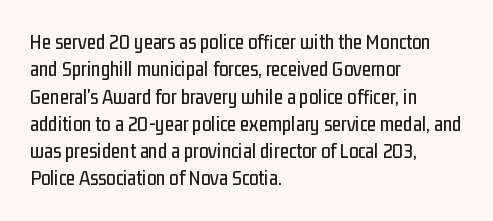
You could call the tracking neutral — neither tight nor loose. Honestly, there is no underline to notice here at all. This is roman type, the default non-slanted kind. Compared with a centered layout, this one pins lines to the left instead. Interline gaps are of average width in this sample.
